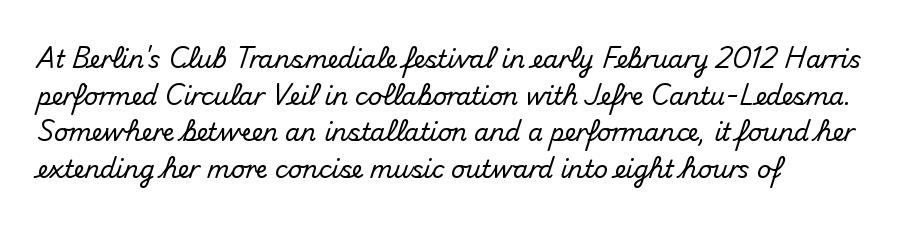
Glyph-to-glyph distance matches everyday printed text. The line-height multiplier appears to be the usual default. The rag falls on the right side of this text block.
